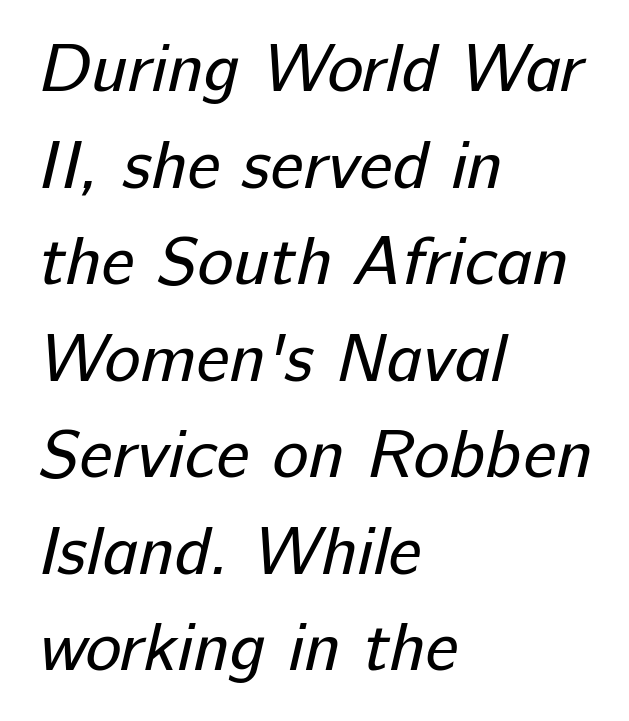
The image shows 68 px regular-weight sans-serif type; set left-aligned, normal line spacing (1.42x), normal letter spacing, not underlined; low stroke contrast and a medium x-height.
